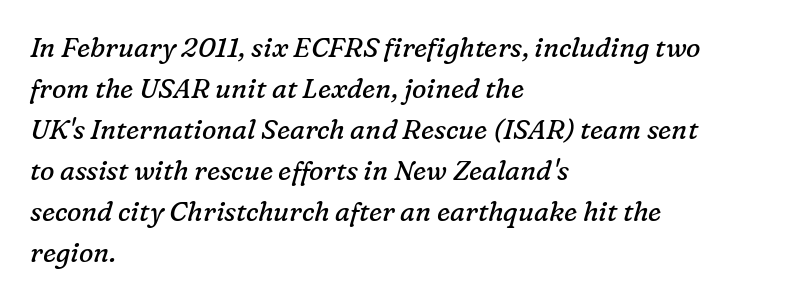
Beneath every word, the page is bare. Summary of weight: not heavy and not bold. The text carries the slant typical of an italic or oblique font. Short and long lines alike share a common starting point at left. Leading matches the norm, producing a regular column. The type is set solid horizontally, with unmodified tracking.
